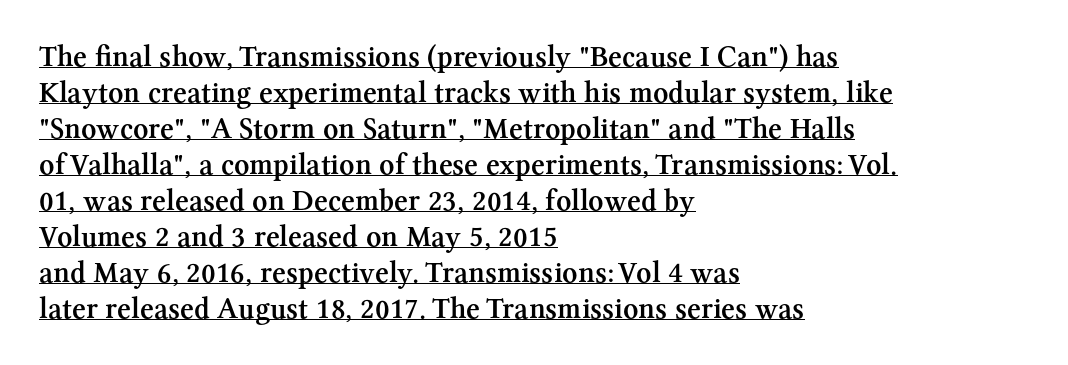
{"serif": "yes", "italic": "no", "bold": "semi", "weight": "semibold", "width": "normal", "stroke_contrast": "medium", "x_height": "medium", "monospaced": "no", "underline": "yes", "align": "left", "line_spacing_ratio": 1.2, "letter_spacing": "normal", "letter_spacing_em": 0.0, "glyph_px": 30}
